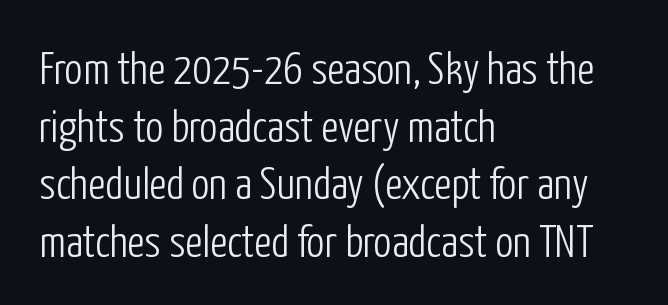
The image shows 45 px light, condensed sans-serif type, upright; set left-aligned, normal line spacing (1.28x), normal letter spacing, not underlined; low stroke contrast and a medium x-height.
